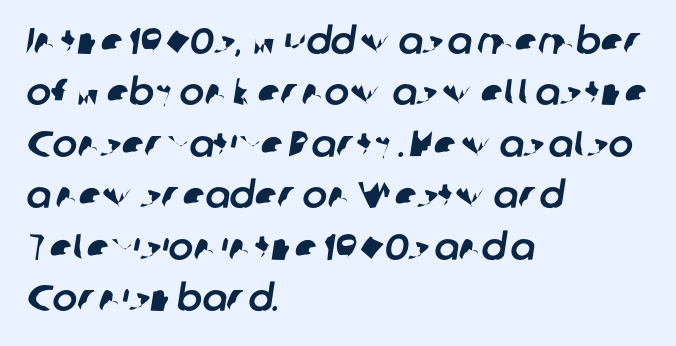
The image shows 37 px sans-serif type; set left-aligned, normal line spacing (1.39x), normal letter spacing, not underlined; low stroke contrast and a medium x-height.
